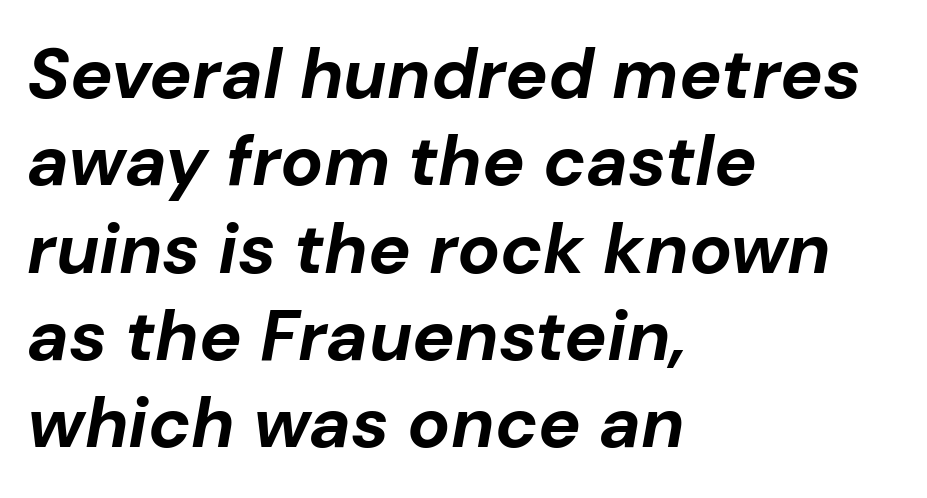
The image shows 71 px bold type, italic (leaning right); set left-aligned, line spacing 1.23x, normal letter spacing, not underlined; low stroke contrast and a medium x-height.
